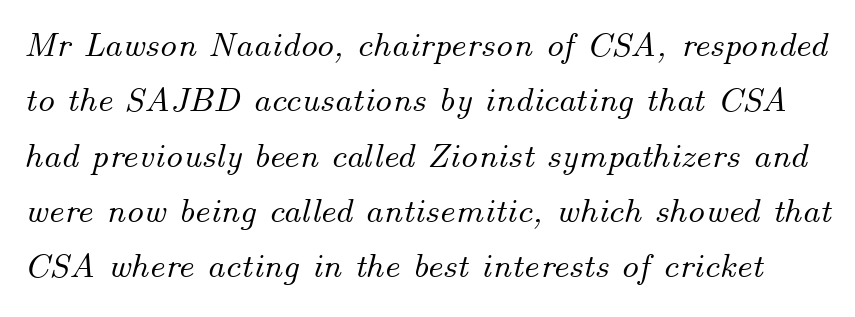
The image shows 35 px text type, italic (leaning right); set normal line spacing (1.58x), normal letter spacing, not underlined; medium stroke contrast and a small x-height.
